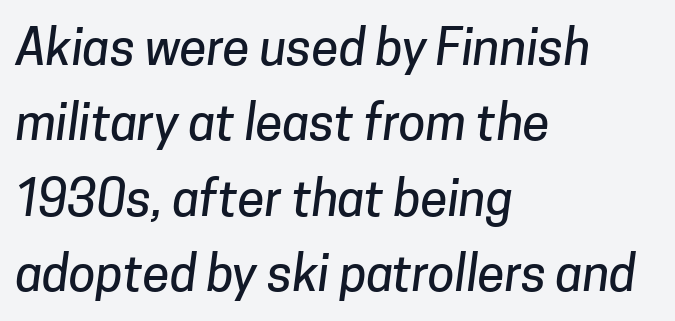
{"serif": "no", "width": "normal", "stroke_contrast": "low", "x_height": "medium", "monospaced": "no", "underline": "no", "align": "left", "line_spacing": "normal", "line_spacing_ratio": 1.54, "letter_spacing": "normal", "letter_spacing_em": 0.0, "glyph_px": 49}
